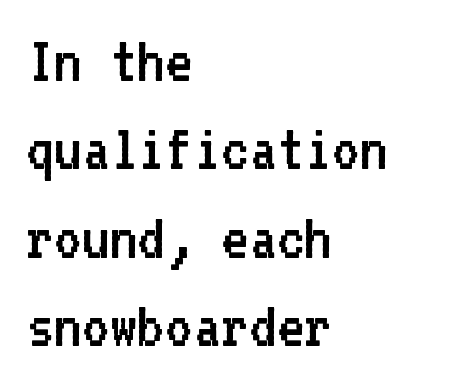
The image shows 67 px regular-weight sans-serif type, upright, monospaced; set left-aligned, normal line spacing (1.32x), normal letter spacing, not underlined; low stroke contrast and a medium x-height.
